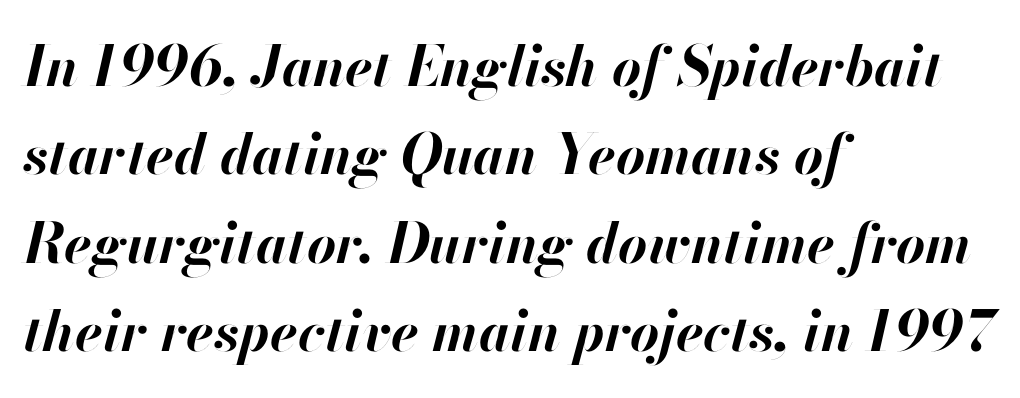
Q: Is the text bold? A: Yes.
Q: Is the text italic (slanted)? A: Yes, it leans right by about 13 degrees.
Q: Is the text underlined? A: No.
Q: How is the paragraph aligned? A: Left-aligned.
Q: Is the spacing between letters normal or unusually wide? A: Normal.
Q: Is the spacing between lines tight, normal or loose? A: Normal.
Q: Width (condensed, normal, or wide)? A: Normal.
Q: Stroke contrast? A: High.
Q: x-height? A: Small.
Q: Monospaced? A: No.
